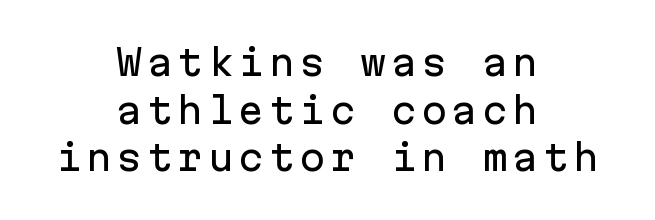
The image shows 35 px sans-serif type, upright, monospaced; set centered, normal line spacing (1.36x), not underlined; low stroke contrast and a medium x-height.
